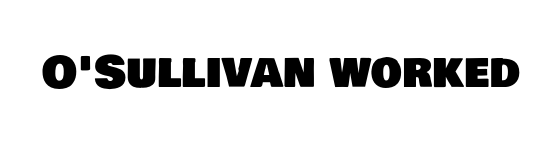
The image shows 44 px sans-serif type; set normal letter spacing, not underlined; low stroke contrast and a large x-height.
